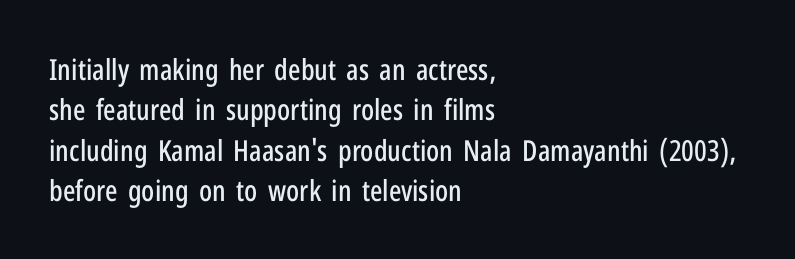
{"serif": "no", "italic": "no", "width": "condensed", "stroke_contrast": "low", "x_height": "medium", "monospaced": "no", "underline": "no", "align": "left", "line_spacing": "normal", "line_spacing_ratio": 1.39, "letter_spacing": "normal", "letter_spacing_em": 0.0, "glyph_px": 29}
